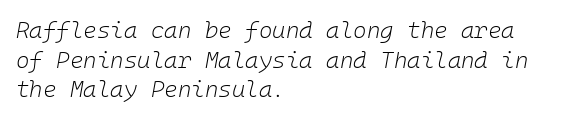
The image shows 23 px text type, italic (leaning right); set left-aligned, normal line spacing (1.29x), normal letter spacing, not underlined.
